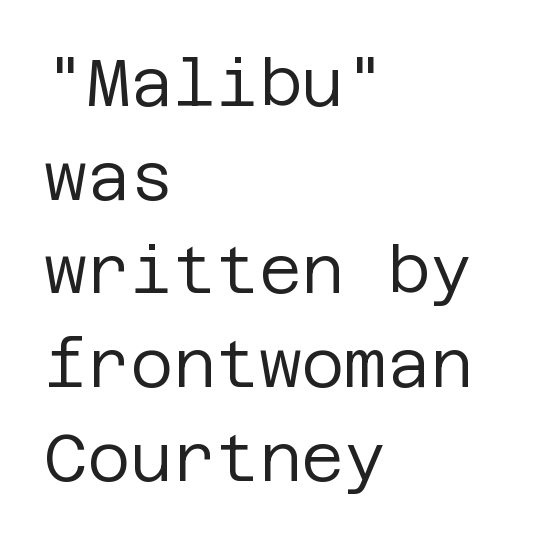
The image shows 66 px regular-weight sans-serif type, upright; set left-aligned, normal line spacing (1.42x), normal letter spacing, not underlined; low stroke contrast and a large x-height.
